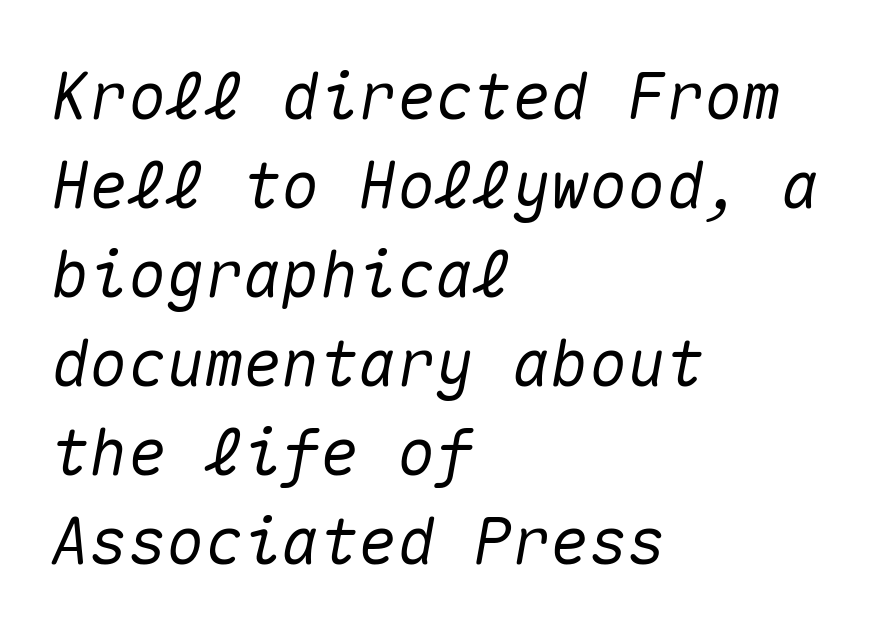
Q: Is the text italic (slanted)? A: Yes, it leans right by about 10 degrees.
Q: Is the text underlined? A: No.
Q: How is the paragraph aligned? A: Left-aligned.
Q: Is the spacing between letters normal or unusually wide? A: Normal.
Q: Is the spacing between lines tight, normal or loose? A: Normal.
Q: Width (condensed, normal, or wide)? A: Normal.
Q: Stroke contrast? A: Medium.
Q: x-height? A: Medium.
Q: Monospaced? A: Yes.
